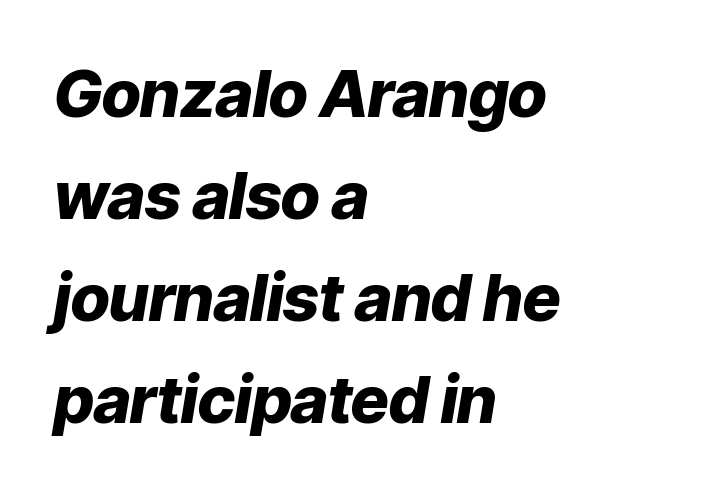
{"italic": "yes", "lean": "right", "slant_degrees": 9, "bold": "yes", "weight": "heavy", "width": "normal", "stroke_contrast": "low", "x_height": "medium", "monospaced": "no", "underline": "no", "align": "left", "line_spacing": "normal", "line_spacing_ratio": 1.57, "letter_spacing": "normal", "letter_spacing_em": 0.0, "glyph_px": 65}
